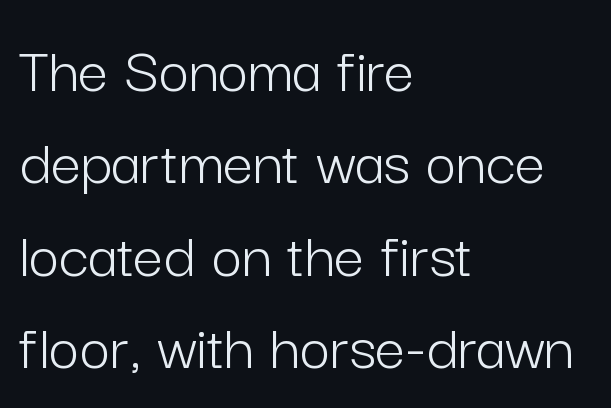
The face used here is proportionally spaced, like ordinary book or web type. This is roman type, the default non-slanted kind. Typeset ragged right — the left edge is the straight one. Stroke mass is kept to a normal reading level or below. This rendering employs a face without finishing strokes, i.e., a sans-serif.
